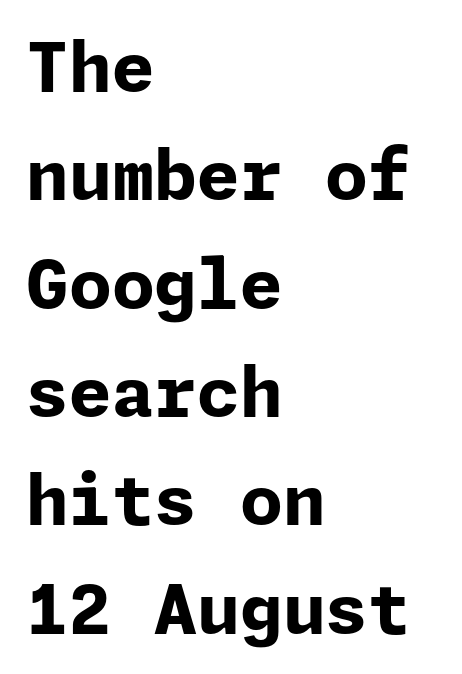
Q: Is the text bold? A: Yes.
Q: Is the text italic (slanted)? A: No, it is upright.
Q: Is the typeface a serif or a sans-serif typeface? A: Sans-serif.
Q: Is the text underlined? A: No.
Q: How is the paragraph aligned? A: Left-aligned.
Q: Is the spacing between letters normal or unusually wide? A: Normal.
Q: Is the spacing between lines tight, normal or loose? A: Normal.
Q: Width (condensed, normal, or wide)? A: Normal.
Q: Stroke contrast? A: Low.
Q: x-height? A: Medium.
